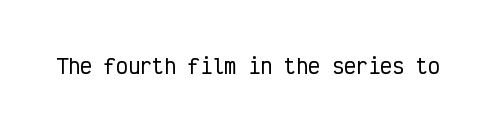
The image shows 20 px text type, upright; set normal letter spacing, not underlined.
